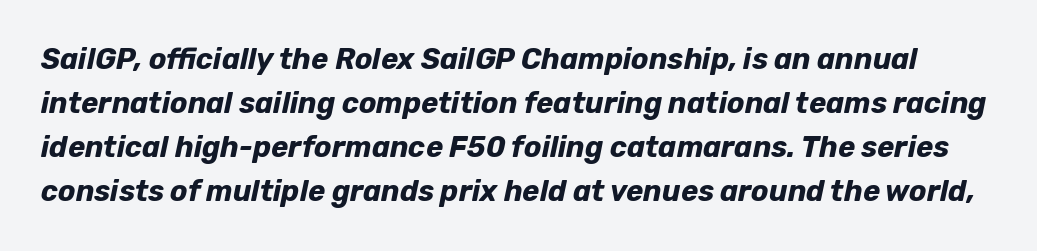
Note the varied advance widths — an 'i' is clearly narrower than an 'm'. Clear beneath every line of the passage. Strong, thick strokes mark this as bold type. The line-height multiplier appears to be the usual default.
